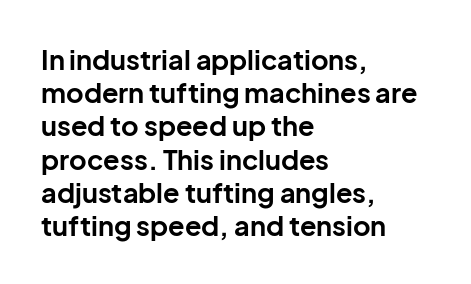
{"italic": "no", "bold": "yes", "underline": "no", "align": "left", "line_spacing_ratio": 1.23, "letter_spacing": "normal", "letter_spacing_em": 0.0, "glyph_px": 27}
